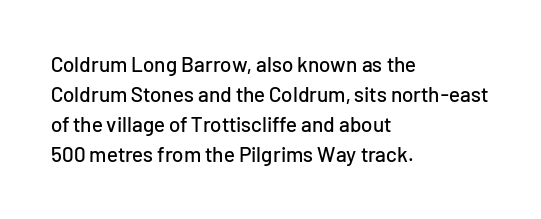
{"italic": "no", "underline": "no", "align": "left", "line_spacing": "normal", "line_spacing_ratio": 1.43, "letter_spacing": "normal", "letter_spacing_em": 0.0, "glyph_px": 21}
